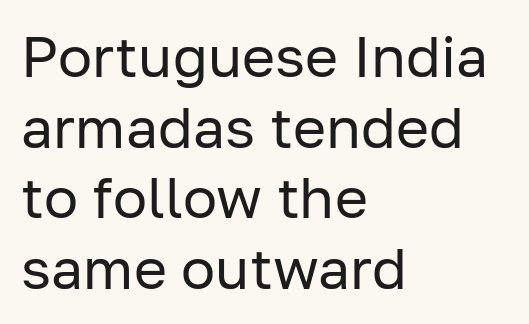
{"serif": "no", "italic": "no", "bold": "no", "weight": "regular", "width": "normal", "stroke_contrast": "low", "x_height": "medium", "monospaced": "no", "underline": "no", "align": "left", "line_spacing_ratio": 1.24, "letter_spacing": "normal", "letter_spacing_em": 0.0, "glyph_px": 57}
